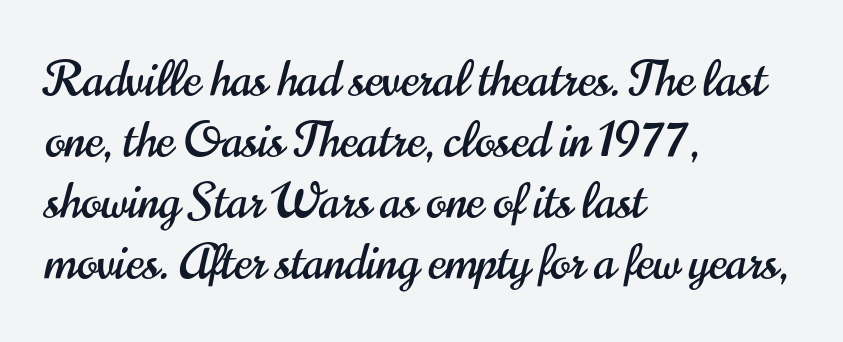
{"serif": "no", "width": "condensed", "stroke_contrast": "high", "x_height": "small", "monospaced": "no", "underline": "no", "align": "left", "line_spacing": "normal", "line_spacing_ratio": 1.27, "letter_spacing": "normal", "letter_spacing_em": 0.0, "glyph_px": 48}
